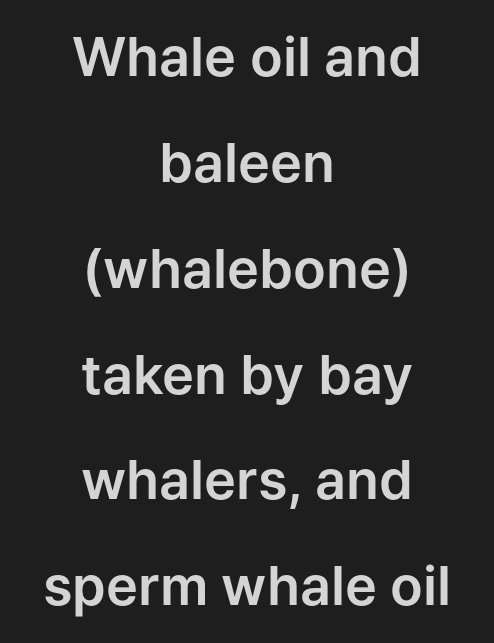
Q: Is the text italic (slanted)? A: No, it is upright.
Q: Is the typeface a serif or a sans-serif typeface? A: Sans-serif.
Q: Is the text underlined? A: No.
Q: How is the paragraph aligned? A: Centered.
Q: Is the spacing between letters normal or unusually wide? A: Normal.
Q: Is the spacing between lines tight, normal or loose? A: Loose.
Q: Width (condensed, normal, or wide)? A: Normal.
Q: Stroke contrast? A: Low.
Q: x-height? A: Medium.
Q: Monospaced? A: No.
